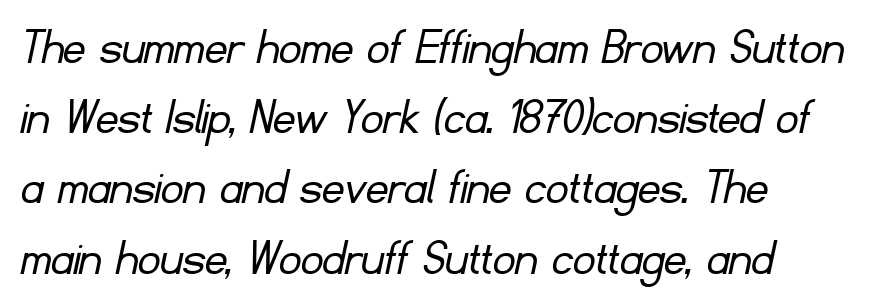
{"serif": "no", "bold": "no", "weight": "light", "width": "normal", "stroke_contrast": "low", "x_height": "small", "monospaced": "no", "underline": "no", "align": "left", "line_spacing": "normal", "line_spacing_ratio": 1.3, "letter_spacing": "normal", "letter_spacing_em": 0.0, "glyph_px": 54}
